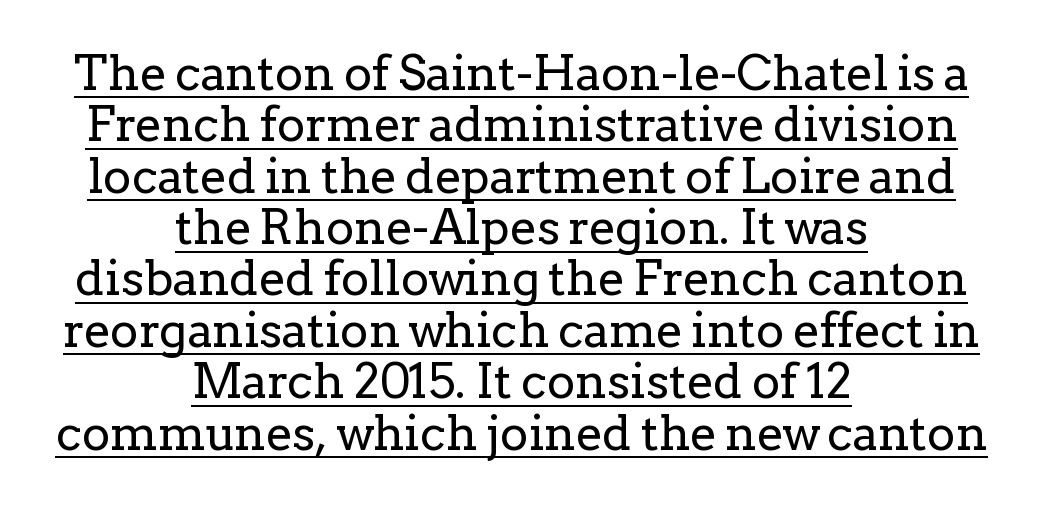
{"serif": "yes", "italic": "no", "bold": "no", "weight": "regular", "width": "normal", "stroke_contrast": "low", "x_height": "medium", "monospaced": "no", "underline": "yes", "align": "center", "line_spacing": "tight", "line_spacing_ratio": 1.07, "letter_spacing": "normal", "letter_spacing_em": 0.0, "glyph_px": 48}
